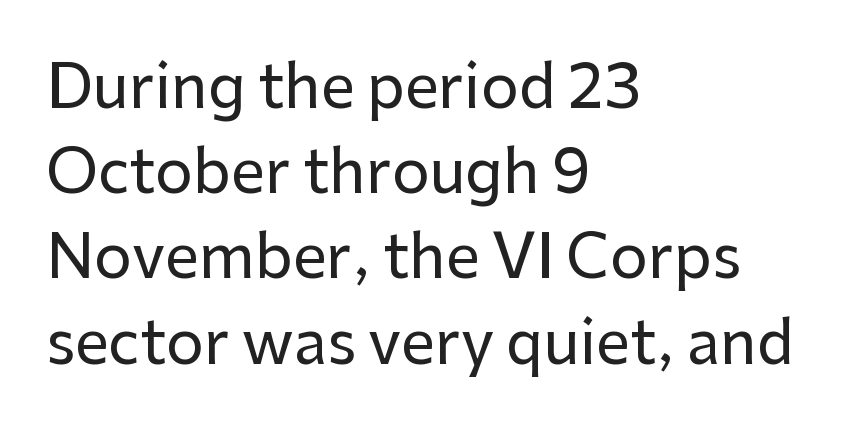
Each letter keeps its own natural width here, so spacing adapts to shape. Letter spacing: default. The compositor pushed each line to the left boundary. Any mark beneath the type? The region is blank.
